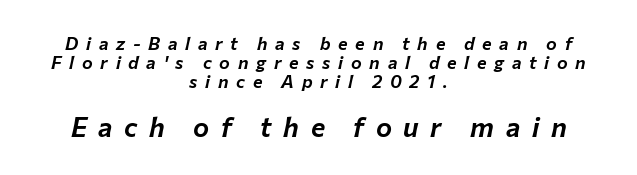
Q: Is the text italic (slanted)? A: Yes, it leans right by about 12 degrees.
Q: Is the text underlined? A: No.
Q: How is the paragraph aligned? A: Centered.
Q: Is the spacing between letters normal or unusually wide? A: Unusually wide.
Q: Is the spacing between lines tight, normal or loose? A: Tight.
Q: Which block of text is set in a larger size, the first (top) or the second (bottom)? A: The second (bottom) one.
